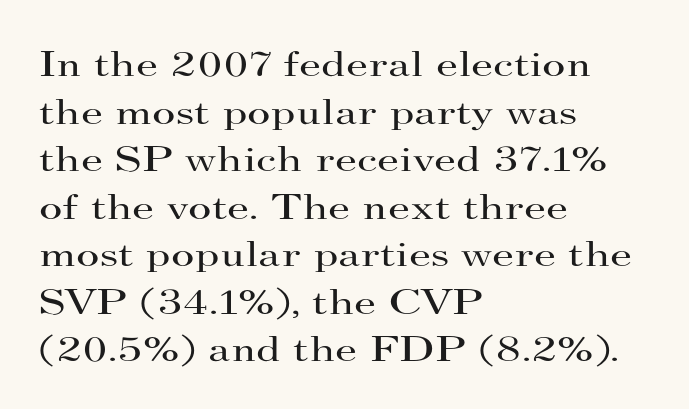
The image shows 36 px regular-weight, wide serif type, upright; set left-aligned, normal line spacing (1.32x), normal letter spacing, not underlined; high stroke contrast and a small x-height.
